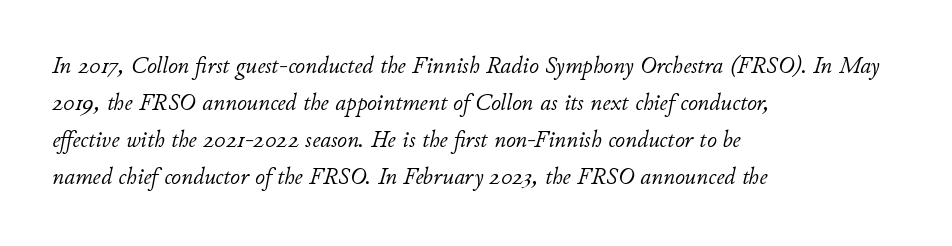
{"italic": "yes", "lean": "right", "slant_degrees": 11, "bold": "no", "underline": "no", "align": "left", "line_spacing": "normal", "line_spacing_ratio": 1.54, "letter_spacing": "normal", "letter_spacing_em": 0.0, "glyph_px": 24}
